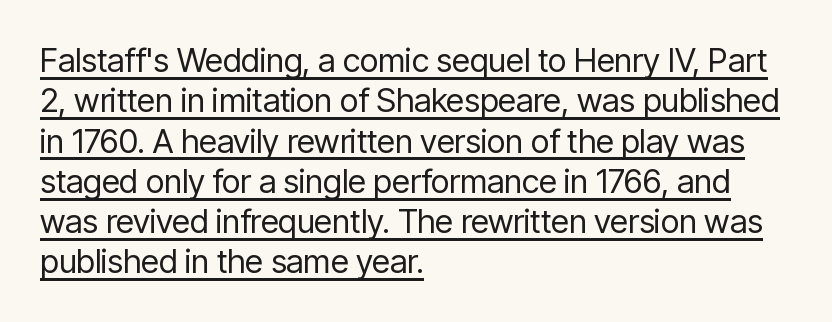
Q: Is the text bold? A: No.
Q: Is the text italic (slanted)? A: No, it is upright.
Q: Is the typeface a serif or a sans-serif typeface? A: Sans-serif.
Q: Is the text underlined? A: Yes.
Q: How is the paragraph aligned? A: Left-aligned.
Q: Is the spacing between letters normal or unusually wide? A: Normal.
Q: Width (condensed, normal, or wide)? A: Condensed.
Q: Stroke contrast? A: Low.
Q: x-height? A: Medium.
Q: Monospaced? A: No.
